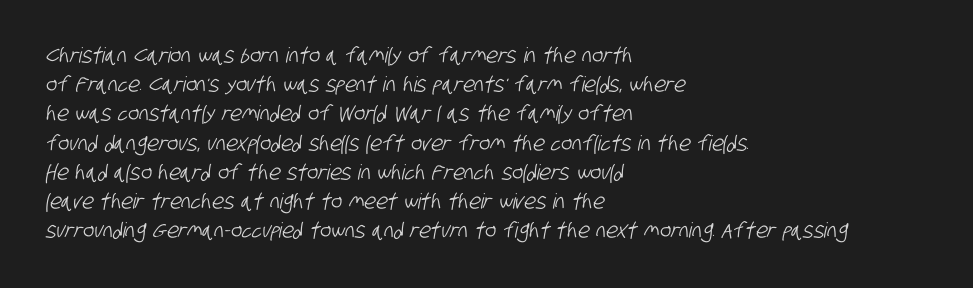
{"underline": "no", "align": "left", "line_spacing": "normal", "line_spacing_ratio": 1.39, "letter_spacing": "normal", "letter_spacing_em": 0.0, "glyph_px": 21}
